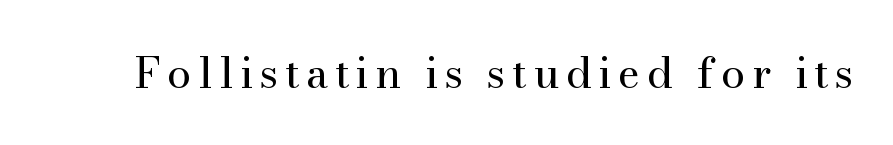
The letters look calm and open, with moderate or lighter stems. Type without underlining. The rendering uses natural spacing where letterforms have individual widths. Is there any slant? The stems are plumb. Font category for this specimen: serif.
